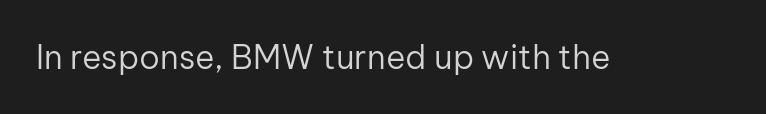
{"serif": "no", "italic": "no", "bold": "no", "weight": "regular", "width": "normal", "stroke_contrast": "low", "x_height": "medium", "monospaced": "no", "underline": "no", "letter_spacing": "normal", "letter_spacing_em": 0.0, "glyph_px": 33}
